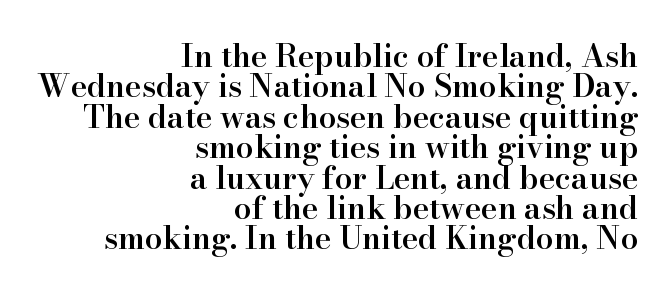
Each letter keeps its own natural width here, so spacing adapts to shape. Notice how the stems are strictly vertical — no italics here. Every row of glyphs terminates at an identical x-position on the right. The designer went with a serif here, giving each stem small feet. You could barely slide anything between these rows. Glance below the letters and you will spot only blank space.
